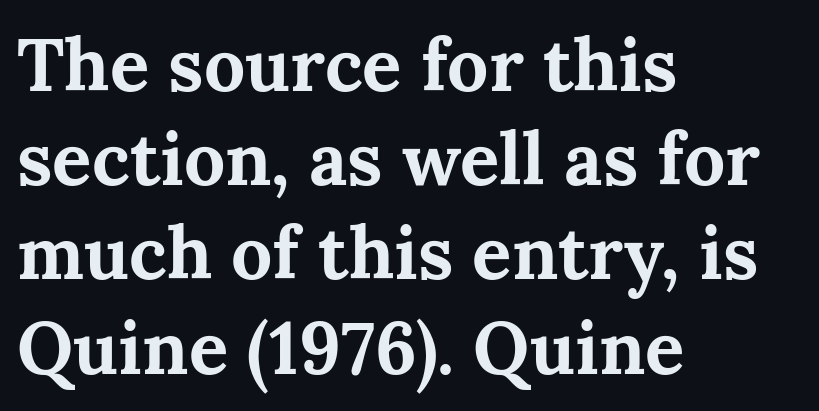
Q: Is the text bold? A: Yes.
Q: Is the text italic (slanted)? A: No, it is upright.
Q: Is the typeface a serif or a sans-serif typeface? A: Serif.
Q: Is the text underlined? A: No.
Q: How is the paragraph aligned? A: Left-aligned.
Q: Is the spacing between letters normal or unusually wide? A: Normal.
Q: Is the spacing between lines tight, normal or loose? A: Normal.
Q: Width (condensed, normal, or wide)? A: Normal.
Q: Stroke contrast? A: Medium.
Q: x-height? A: Medium.
Q: Monospaced? A: No.
